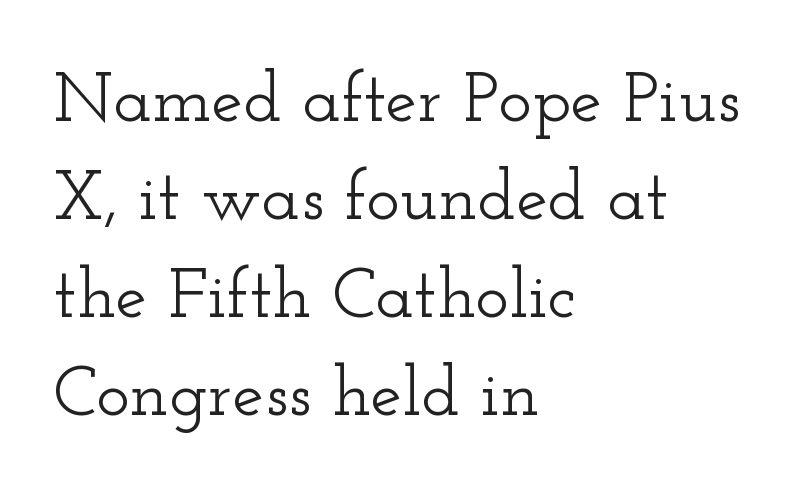
The image shows 71 px wide serif type, upright; set left-aligned, normal line spacing (1.38x), normal letter spacing, not underlined; low stroke contrast and a small x-height.
